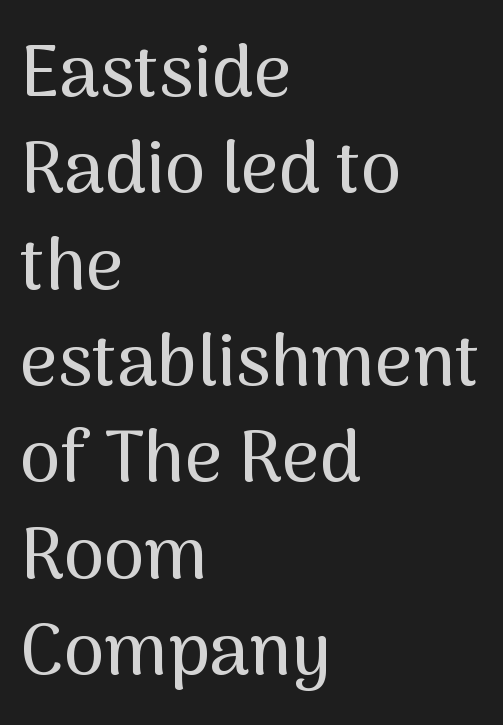
{"serif": "no", "italic": "no", "width": "normal", "stroke_contrast": "medium", "x_height": "medium", "monospaced": "no", "underline": "no", "align": "left", "line_spacing": "normal", "line_spacing_ratio": 1.32, "letter_spacing": "normal", "letter_spacing_em": 0.0, "glyph_px": 73}
